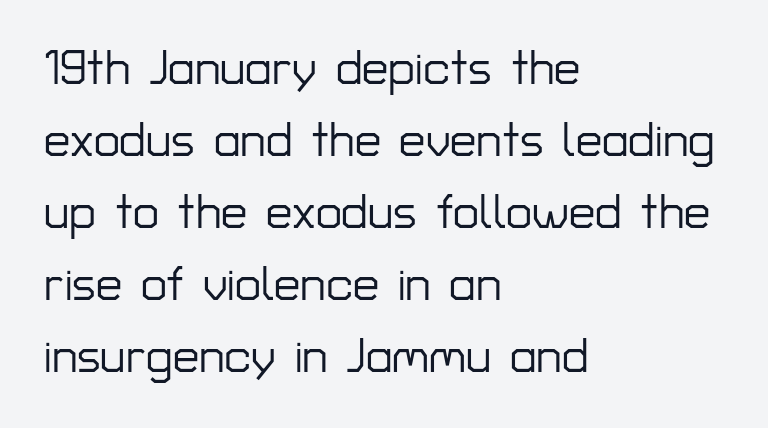
The letters advance in unequal steps, a hallmark of proportional type. Underlining? Definitely not there. The passage shown is typeset with a sans-serif family. A typesetter would call this zero additional tracking. Quick note: not italic, upright.
